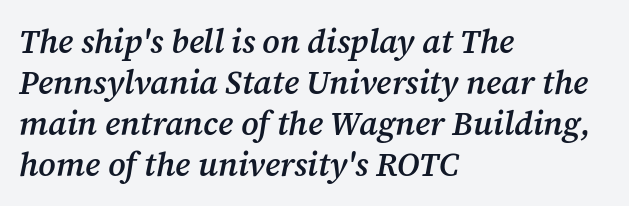
This sample uses a serif face. Caption: multi-line text, flush left, ragged right. The rendering uses natural spacing where letterforms have individual widths. What stands out about the letter spacing? Nothing — it is the standard amount.
